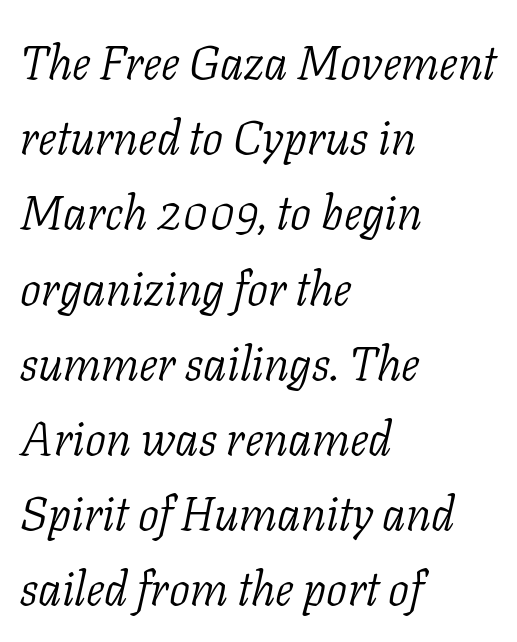
Proportional: the letters do not fall into vertical columns. These lines are composed in type with serifs. One glance says typical: line gaps are just what's usual. The words here are not underlined. Horizontal alignment here is leftward, the default for most running prose. An italicized treatment has been applied to the whole sample.
